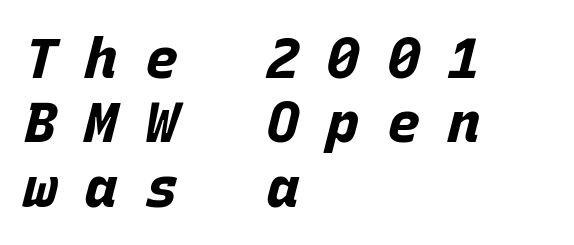
Q: Is the text bold? A: Yes.
Q: Is the text italic (slanted)? A: Yes, it leans right by about 15 degrees.
Q: Is the text underlined? A: No.
Q: How is the paragraph aligned? A: Left-aligned.
Q: Is the spacing between letters normal or unusually wide? A: Unusually wide.
Q: Is the spacing between lines tight, normal or loose? A: Tight.
Q: Width (condensed, normal, or wide)? A: Normal.
Q: Stroke contrast? A: Low.
Q: x-height? A: Large.
Q: Monospaced? A: Yes.
